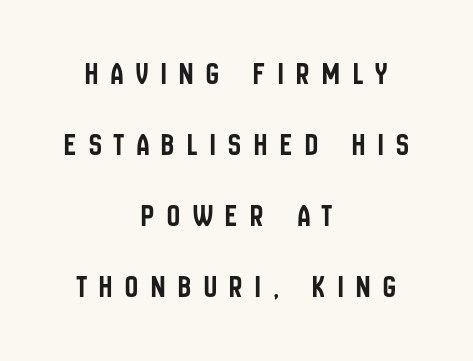
Q: Is the text italic (slanted)? A: No, it is upright.
Q: Is the typeface a serif or a sans-serif typeface? A: Sans-serif.
Q: Is the text underlined? A: No.
Q: How is the paragraph aligned? A: Centered.
Q: Is the spacing between letters normal or unusually wide? A: Unusually wide.
Q: Is the spacing between lines tight, normal or loose? A: Loose.
Q: Width (condensed, normal, or wide)? A: Condensed.
Q: Stroke contrast? A: Low.
Q: x-height? A: Large.
Q: Monospaced? A: No.
